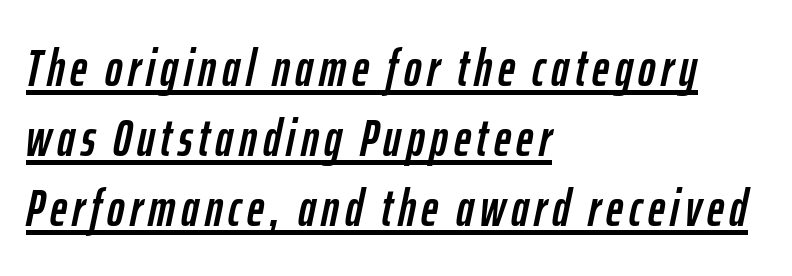
The image shows 52 px condensed type, italic (leaning right); set left-aligned, normal line spacing (1.35x), underlined; low stroke contrast and a medium x-height.
